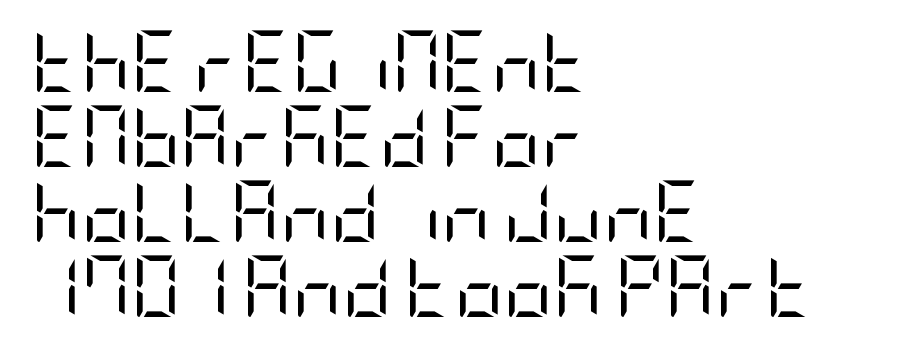
{"serif": "no", "italic": "no", "bold": "no", "weight": "regular", "width": "condensed", "stroke_contrast": "low", "x_height": "large", "underline": "no", "align": "left", "line_spacing_ratio": 1.23, "letter_spacing": "normal", "letter_spacing_em": 0.0, "glyph_px": 61}
